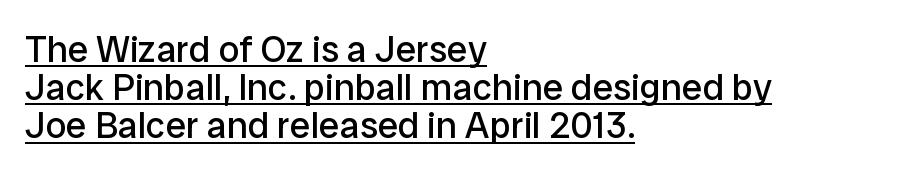
The image shows 37 px regular-weight sans-serif type, upright; set left-aligned, tight line spacing (1.03x), normal letter spacing, underlined; low stroke contrast and a medium x-height.
